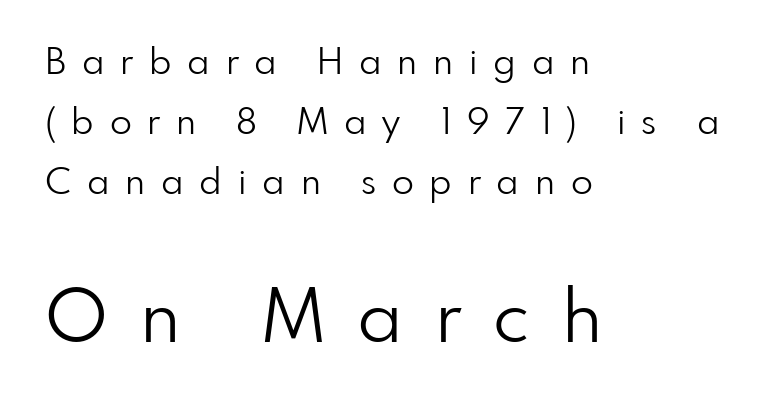
Q: Is the text bold? A: No.
Q: Is the text italic (slanted)? A: No, it is upright.
Q: Is the typeface a serif or a sans-serif typeface? A: Sans-serif.
Q: Is the text underlined? A: No.
Q: How is the paragraph aligned? A: Left-aligned.
Q: Is the spacing between letters normal or unusually wide? A: Unusually wide.
Q: Is the spacing between lines tight, normal or loose? A: Normal.
Q: Which block of text is set in a larger size, the first (top) or the second (bottom)? A: The second (bottom) one.
Q: Width (condensed, normal, or wide)? A: Normal.
Q: Stroke contrast? A: Low.
Q: x-height? A: Small.
Q: Monospaced? A: No.
